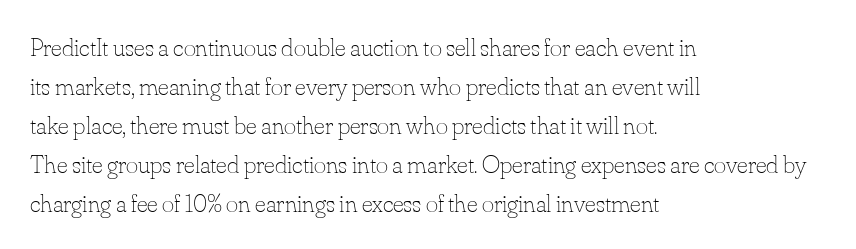
Q: Is the text bold? A: No.
Q: Is the text italic (slanted)? A: No, it is upright.
Q: Is the text underlined? A: No.
Q: How is the paragraph aligned? A: Left-aligned.
Q: Is the spacing between letters normal or unusually wide? A: Normal.
Q: Is the spacing between lines tight, normal or loose? A: Normal.
